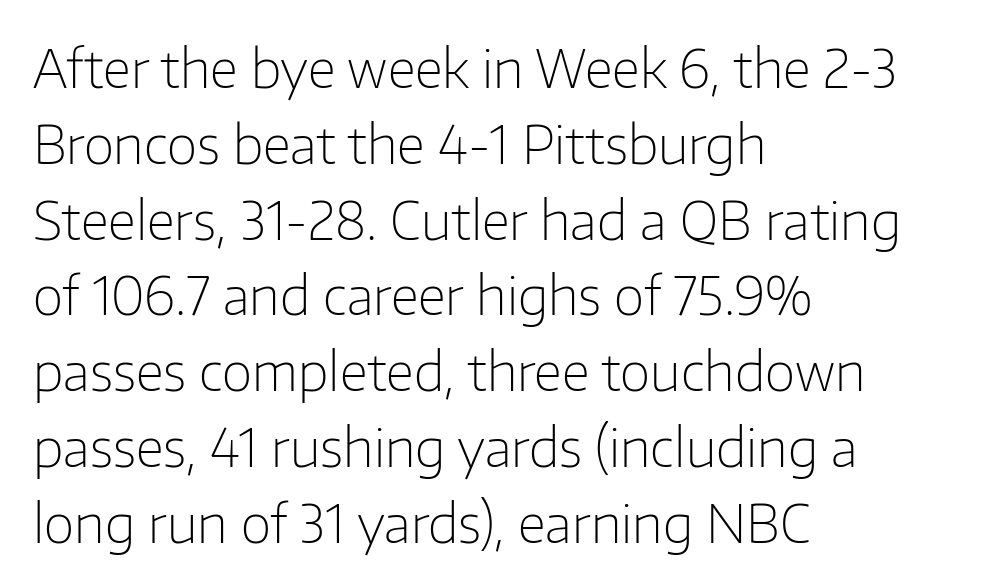
{"serif": "no", "italic": "no", "bold": "no", "weight": "light", "width": "normal", "stroke_contrast": "low", "x_height": "medium", "monospaced": "no", "underline": "no", "align": "left", "line_spacing": "normal", "line_spacing_ratio": 1.43, "letter_spacing": "normal", "letter_spacing_em": 0.0, "glyph_px": 53}
